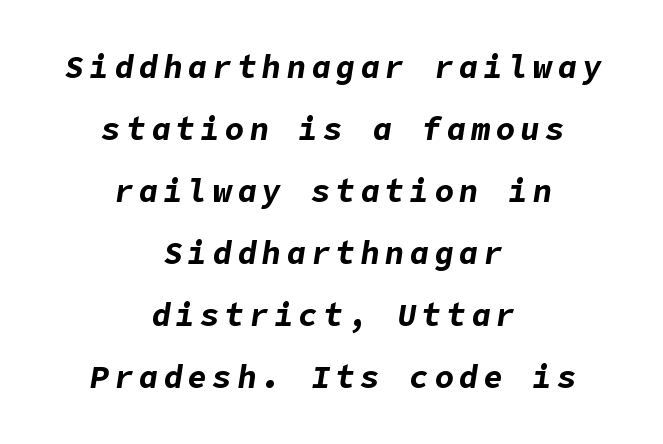
A typesetter would mark this as italic. Vertically, the passage feels expansive, rows floating well apart. These words are printed bold, with thick strokes throughout. Honestly, there is no underline to notice here at all. The paragraph has two soft edges and a firm central axis.
